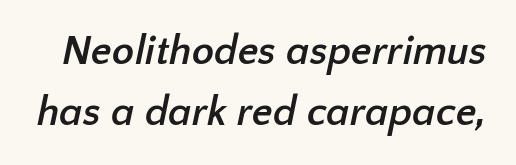
{"serif": "no", "bold": "yes", "weight": "semibold", "width": "normal", "stroke_contrast": "low", "x_height": "medium", "monospaced": "no", "underline": "no", "line_spacing": "normal", "line_spacing_ratio": 1.48, "letter_spacing": "normal", "letter_spacing_em": 0.0, "glyph_px": 41}
